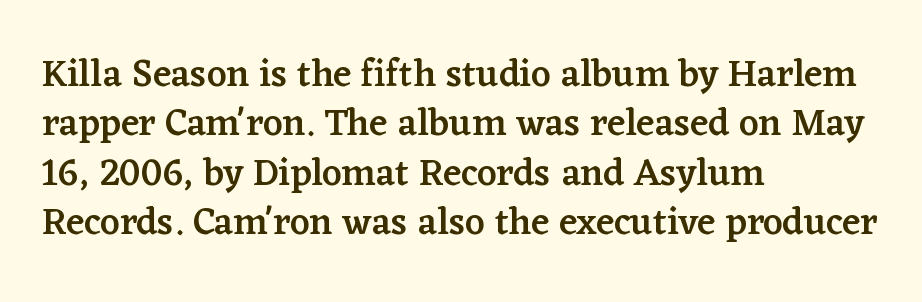
The image shows 38 px semibold serif type, upright; set left-aligned, normal line spacing (1.3x), normal letter spacing, not underlined; low stroke contrast and a medium x-height.
